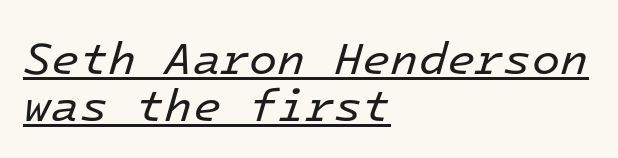
Characters are canted at an angle relative to the baseline's perpendicular. Each line starts at the same left margin while the right side varies. The rendering keeps characters at their native spacing. Note the uniform advance width — an 'i' takes as much space as an 'm'. No letter is thick-stroked: the sample isn't bold.
